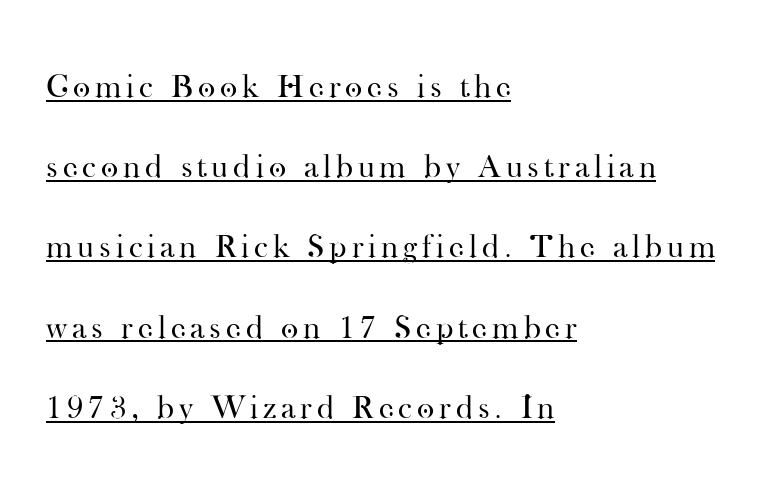
The image shows 33 px regular-weight serif type, upright; set left-aligned, loose line spacing (2.43x), underlined; high stroke contrast and a small x-height.
